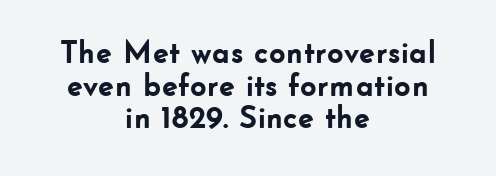
Examine the stroke ends and you'll find no serifs. Tightly led — the rows are bunched. Do the characters align in a grid? No, the font is proportional. Beneath every word, the page is bare. Set as a true bold cut, around the 700 mark. Neither beginnings nor endings align; midpoints do.
